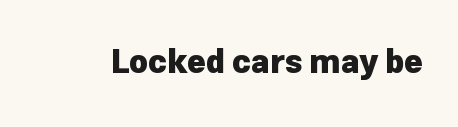
{"serif": "no", "italic": "no", "bold": "yes", "weight": "heavy", "width": "normal", "stroke_contrast": "low", "x_height": "medium", "monospaced": "no", "underline": "no", "letter_spacing": "normal", "letter_spacing_em": 0.0, "glyph_px": 32}
